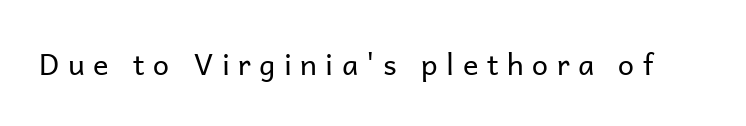
{"serif": "no", "italic": "no", "bold": "no", "weight": "regular", "width": "normal", "stroke_contrast": "low", "x_height": "medium", "monospaced": "no", "underline": "no", "letter_spacing": "wide", "letter_spacing_em": 0.29, "glyph_px": 29}
